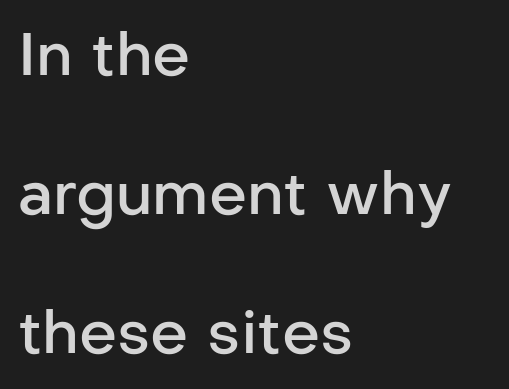
Q: Is the text bold? A: Semi-bold.
Q: Is the text italic (slanted)? A: No, it is upright.
Q: Is the typeface a serif or a sans-serif typeface? A: Sans-serif.
Q: Is the text underlined? A: No.
Q: How is the paragraph aligned? A: Left-aligned.
Q: Is the spacing between letters normal or unusually wide? A: Normal.
Q: Is the spacing between lines tight, normal or loose? A: Loose.
Q: Width (condensed, normal, or wide)? A: Normal.
Q: Stroke contrast? A: Low.
Q: x-height? A: Medium.
Q: Monospaced? A: No.
